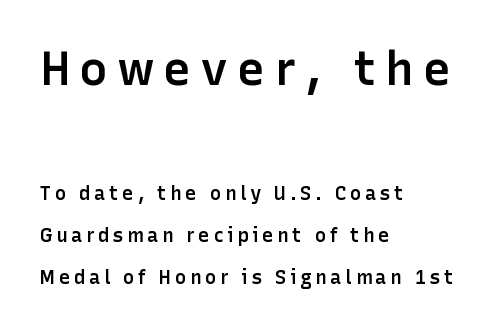
{"serif": "no", "italic": "no", "bold": "semi", "weight": "semibold", "width": "normal", "stroke_contrast": "low", "x_height": "medium", "monospaced": "no", "underline": "no", "align": "left", "line_spacing": "loose", "line_spacing_ratio": 2.21, "larger_block": "first", "size_ratio": 2.47, "glyph_px": 47}
